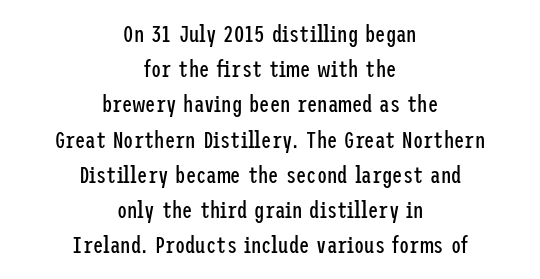
{"italic": "no", "bold": "no", "underline": "no", "align": "center", "line_spacing": "normal", "line_spacing_ratio": 1.53, "letter_spacing": "normal", "letter_spacing_em": 0.0, "glyph_px": 23}
